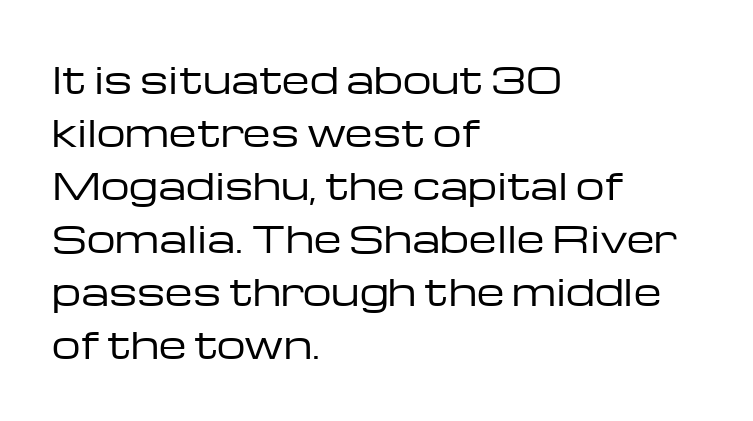
The image shows 36 px regular-weight, wide sans-serif type, upright; set left-aligned, normal line spacing (1.47x), normal letter spacing, not underlined; low stroke contrast and a medium x-height.
